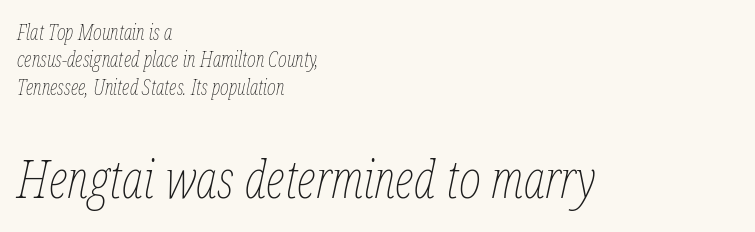
Q: Is the text bold? A: No.
Q: Is the text italic (slanted)? A: Yes, it leans right by about 12 degrees.
Q: Is the text underlined? A: No.
Q: How is the paragraph aligned? A: Left-aligned.
Q: Is the spacing between letters normal or unusually wide? A: Normal.
Q: Is the spacing between lines tight, normal or loose? A: Normal.
Q: Which block of text is set in a larger size, the first (top) or the second (bottom)? A: The second (bottom) one.
Q: Width (condensed, normal, or wide)? A: Condensed.
Q: Stroke contrast? A: Low.
Q: x-height? A: Medium.
Q: Monospaced? A: No.
